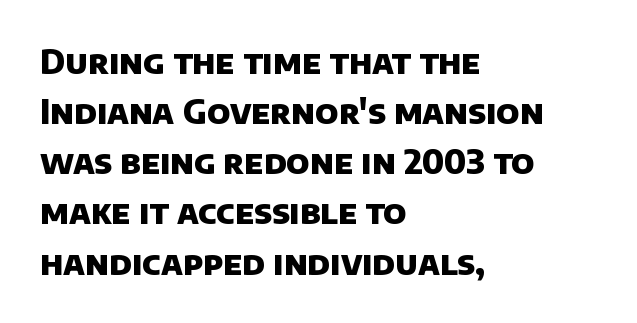
Q: Is the text bold? A: Yes.
Q: Is the typeface a serif or a sans-serif typeface? A: Sans-serif.
Q: Is the text underlined? A: No.
Q: How is the paragraph aligned? A: Left-aligned.
Q: Is the spacing between letters normal or unusually wide? A: Normal.
Q: Is the spacing between lines tight, normal or loose? A: Normal.
Q: Width (condensed, normal, or wide)? A: Normal.
Q: Stroke contrast? A: Low.
Q: x-height? A: Large.
Q: Monospaced? A: No.
